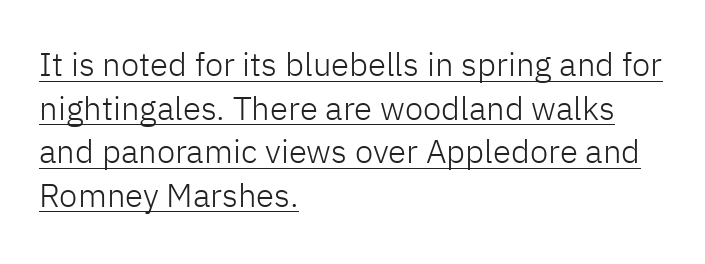
The image shows 33 px light sans-serif type, upright; set left-aligned, normal line spacing (1.32x), normal letter spacing, underlined; low stroke contrast and a medium x-height.
